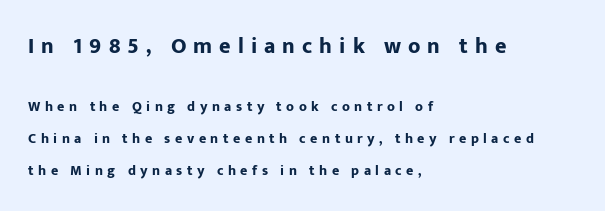
The image shows 22 px bold type, upright; set left-aligned, loose line spacing (2.26x), unusually wide letter spacing (+0.32 em), not underlined; the first (top) block is 1.57x larger.
